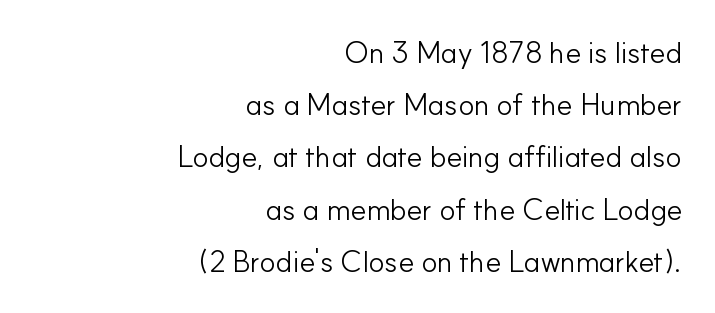
Q: Is the text bold? A: No.
Q: Is the text italic (slanted)? A: No, it is upright.
Q: Is the typeface a serif or a sans-serif typeface? A: Sans-serif.
Q: Is the text underlined? A: No.
Q: How is the paragraph aligned? A: Right-aligned.
Q: Is the spacing between letters normal or unusually wide? A: Normal.
Q: Width (condensed, normal, or wide)? A: Normal.
Q: Stroke contrast? A: Low.
Q: x-height? A: Small.
Q: Monospaced? A: No.
